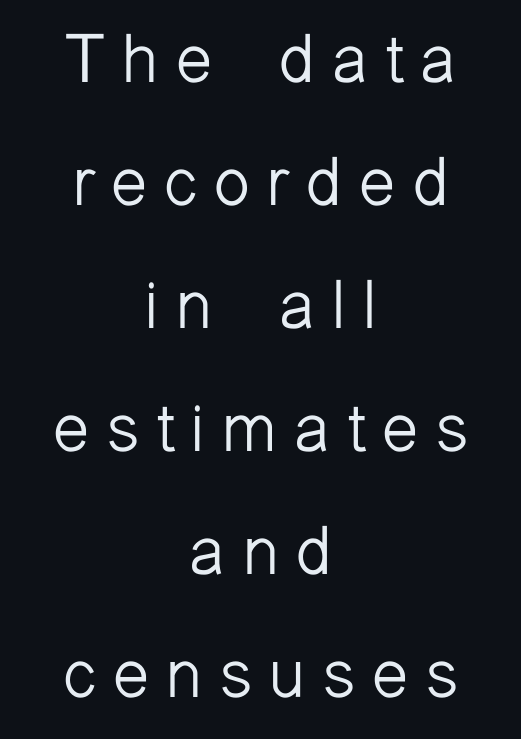
{"serif": "no", "italic": "no", "bold": "no", "weight": "light", "width": "normal", "stroke_contrast": "low", "x_height": "medium", "monospaced": "no", "underline": "no", "align": "center", "line_spacing_ratio": 1.81, "letter_spacing": "wide", "letter_spacing_em": 0.23, "glyph_px": 68}
